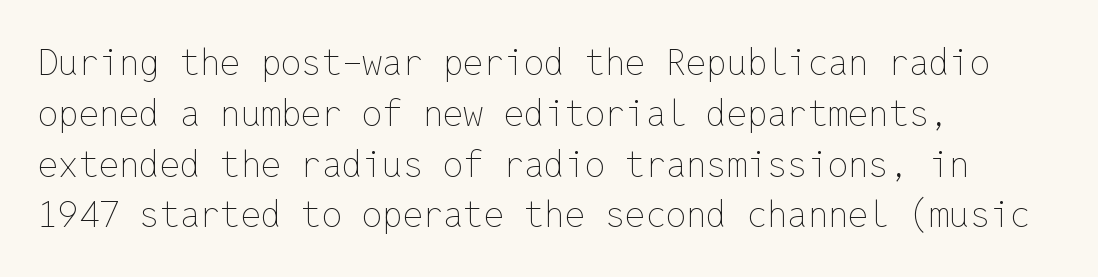
Tracking value appears to be zero — textbook default spacing. Lines of text with bare space underneath. The leading is moderate, giving the passage an even texture. Does the copy run flush right? No — it runs flush left. Do the characters align in a grid? Yes, the font is monospaced.
